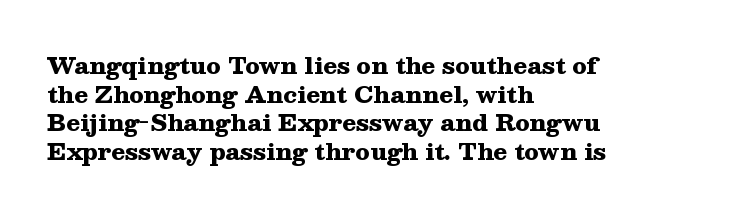
The image shows 23 px bold type, upright; set left-aligned, normal line spacing (1.25x), normal letter spacing, not underlined.
